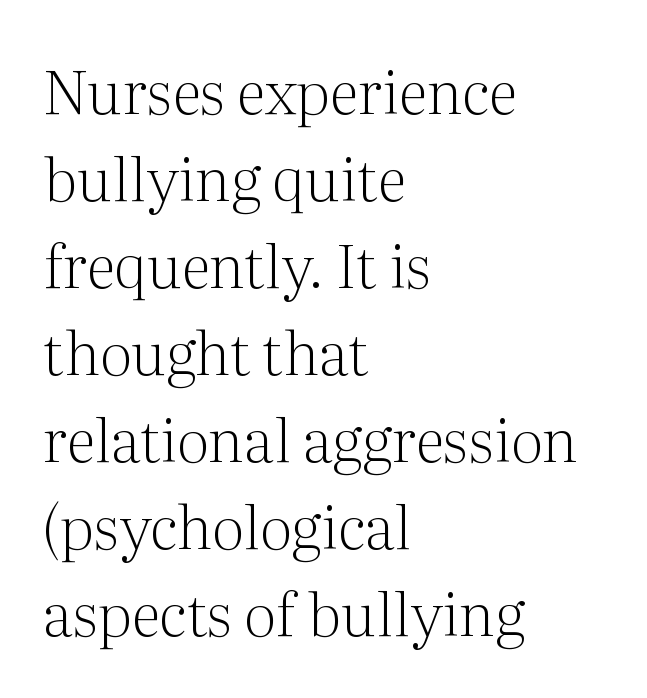
{"serif": "yes", "italic": "no", "bold": "no", "weight": "light", "width": "normal", "stroke_contrast": "medium", "x_height": "medium", "monospaced": "no", "underline": "no", "align": "left", "line_spacing": "normal", "line_spacing_ratio": 1.45, "letter_spacing": "normal", "letter_spacing_em": 0.0, "glyph_px": 60}
